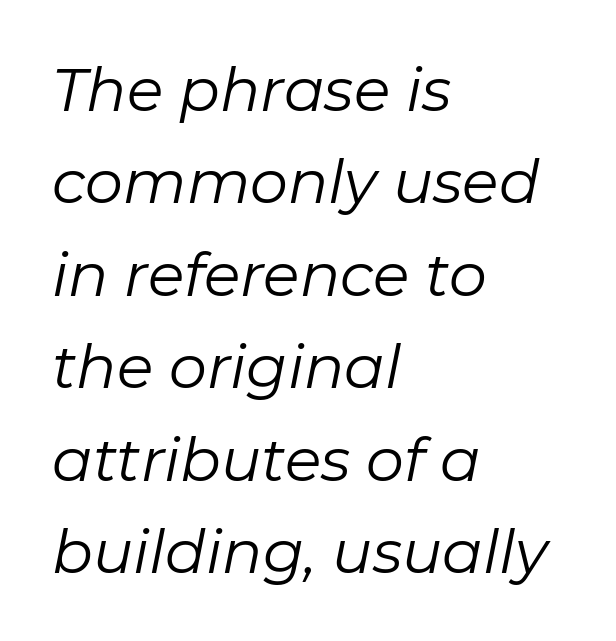
The image shows 60 px regular-weight type, italic (leaning right); set left-aligned, normal line spacing (1.54x), normal letter spacing, not underlined; low stroke contrast and a medium x-height.
